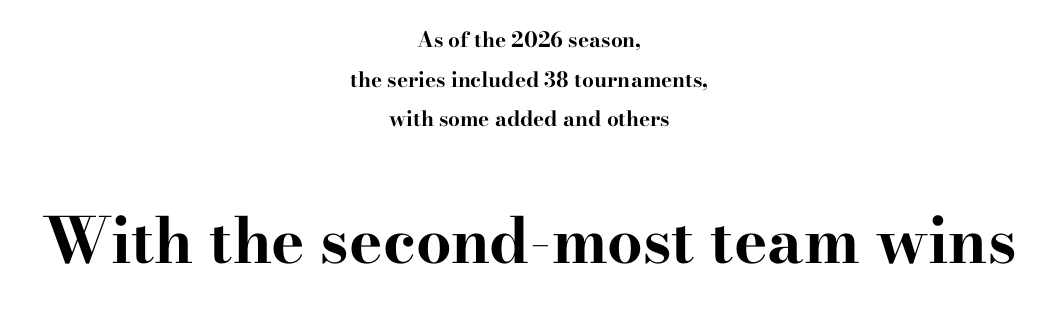
The image shows 63 px bold, wide serif type, upright; set centered, line spacing 1.89x, normal letter spacing, not underlined; the second (bottom) block is 3.0x larger; high stroke contrast and a small x-height.
